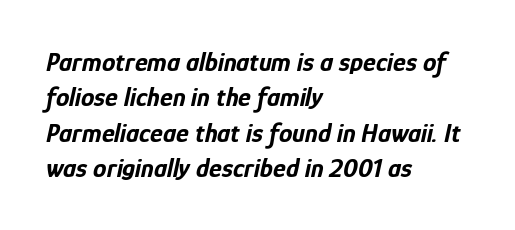
Q: Is the text bold? A: Yes.
Q: Is the text italic (slanted)? A: Yes, it leans right by about 12 degrees.
Q: Is the text underlined? A: No.
Q: How is the paragraph aligned? A: Left-aligned.
Q: Is the spacing between letters normal or unusually wide? A: Normal.
Q: Is the spacing between lines tight, normal or loose? A: Normal.
